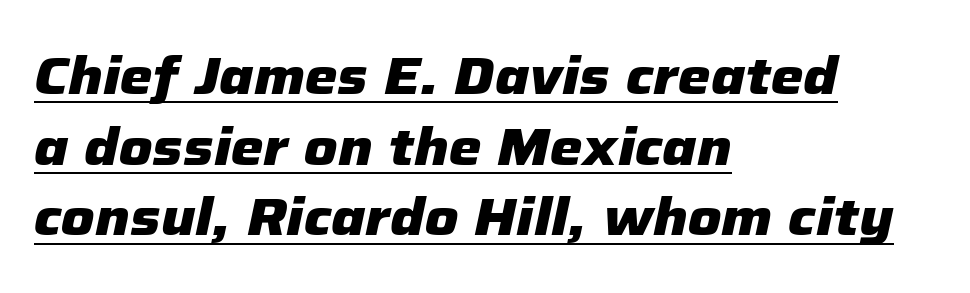
The space between consecutive lines is moderate. Notice how the stems are inclined rather than vertical — that's the hallmark of italics. What decoration does the sample have? An underline. These words are printed bold, with thick strokes throughout.
